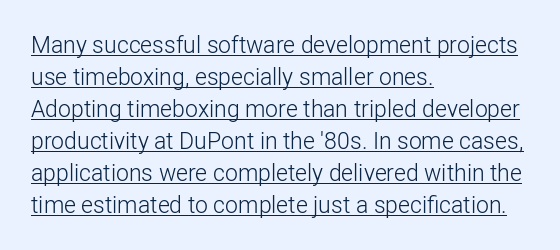
Q: Is the text bold? A: No.
Q: Is the text italic (slanted)? A: No, it is upright.
Q: Is the text underlined? A: Yes.
Q: How is the paragraph aligned? A: Left-aligned.
Q: Is the spacing between letters normal or unusually wide? A: Normal.
Q: Is the spacing between lines tight, normal or loose? A: Normal.
